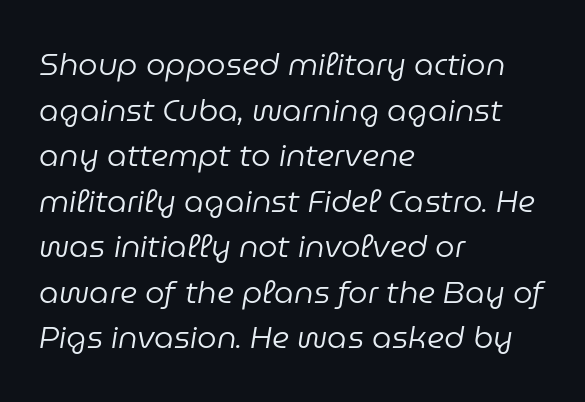
The image shows 31 px regular-weight type, italic (leaning right); set left-aligned, normal line spacing (1.47x), normal letter spacing, not underlined; low stroke contrast and a medium x-height.
